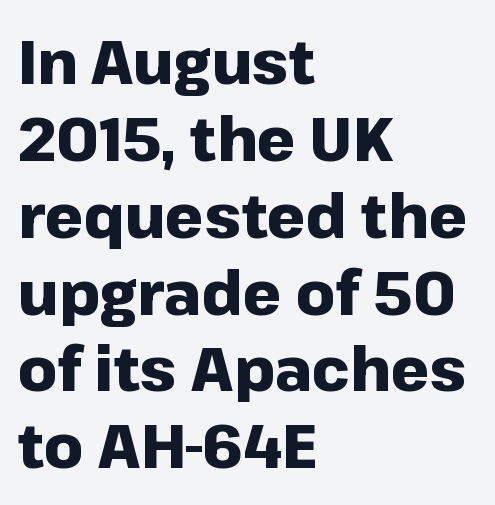
The image shows 61 px heavy sans-serif type, upright; set left-aligned, normal line spacing (1.26x), normal letter spacing, not underlined; low stroke contrast and a medium x-height.
